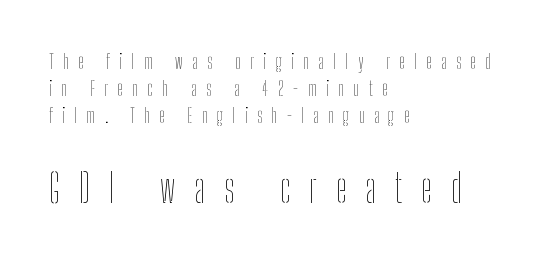
Q: Is the text bold? A: No.
Q: Is the text italic (slanted)? A: No, it is upright.
Q: Is the text underlined? A: No.
Q: How is the paragraph aligned? A: Left-aligned.
Q: Is the spacing between letters normal or unusually wide? A: Unusually wide.
Q: Is the spacing between lines tight, normal or loose? A: Normal.
Q: Which block of text is set in a larger size, the first (top) or the second (bottom)? A: The second (bottom) one.
Q: Width (condensed, normal, or wide)? A: Condensed.
Q: Stroke contrast? A: Low.
Q: x-height? A: Medium.
Q: Monospaced? A: No.
